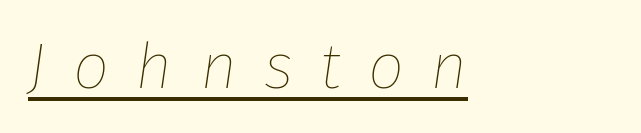
Q: Is the text bold? A: No.
Q: Is the text italic (slanted)? A: Yes, it leans right by about 8 degrees.
Q: Is the text underlined? A: Yes.
Q: Is the spacing between letters normal or unusually wide? A: Unusually wide.
Q: Width (condensed, normal, or wide)? A: Normal.
Q: Stroke contrast? A: Low.
Q: x-height? A: Medium.
Q: Monospaced? A: No.
